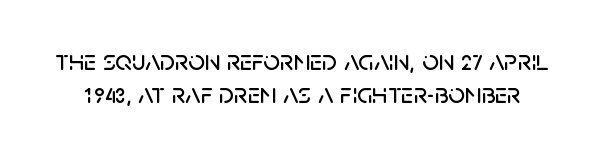
Q: Is the text italic (slanted)? A: No, it is upright.
Q: Is the typeface a serif or a sans-serif typeface? A: Sans-serif.
Q: Is the text underlined? A: No.
Q: Is the spacing between letters normal or unusually wide? A: Normal.
Q: Is the spacing between lines tight, normal or loose? A: Tight.
Q: Width (condensed, normal, or wide)? A: Normal.
Q: Stroke contrast? A: Low.
Q: x-height? A: Large.
Q: Monospaced? A: No.
